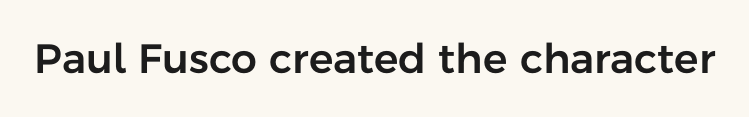
Q: Is the text italic (slanted)? A: No, it is upright.
Q: Is the typeface a serif or a sans-serif typeface? A: Sans-serif.
Q: Is the text underlined? A: No.
Q: Is the spacing between letters normal or unusually wide? A: Normal.
Q: Width (condensed, normal, or wide)? A: Normal.
Q: Stroke contrast? A: Low.
Q: x-height? A: Medium.
Q: Monospaced? A: No.
